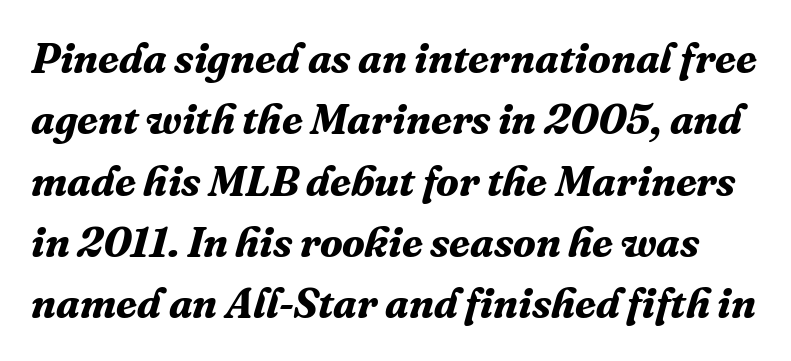
{"serif": "yes", "italic": "yes", "lean": "right", "slant_degrees": 16, "bold": "yes", "weight": "bold", "width": "normal", "stroke_contrast": "medium", "x_height": "medium", "monospaced": "no", "underline": "no", "line_spacing": "normal", "line_spacing_ratio": 1.46, "letter_spacing": "normal", "letter_spacing_em": 0.0, "glyph_px": 42}
